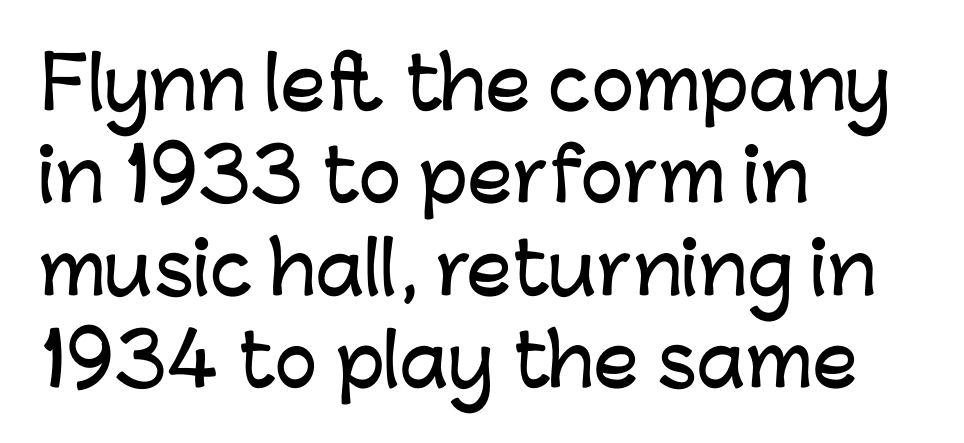
A roman cut, with each character standing at attention. Regular leading. Spacing verdict: proportional, widths tailored to each character. The passage shown is not underscored anywhere.
